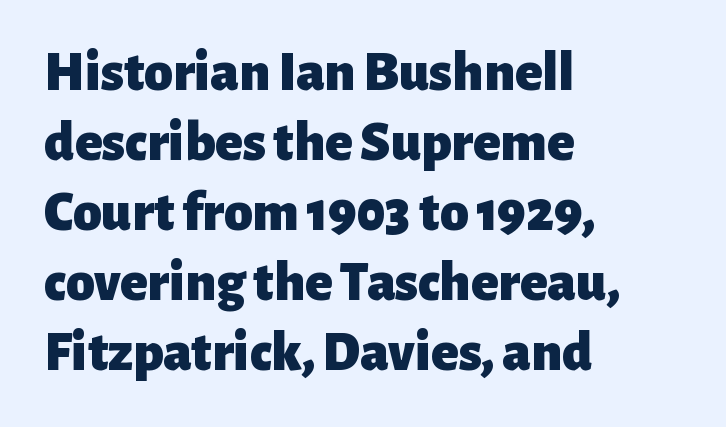
Does the lettering tilt? It doesn't — this is upright. The typesetter chose a ragged-right arrangement here. Set as a true bold cut, around the 700 mark. The rendering uses natural spacing where letterforms have individual widths. Descenders are the only things crossing below the line.
